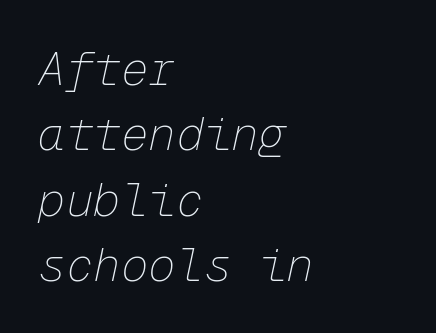
The image shows 46 px thin type, italic (leaning right), monospaced; set left-aligned, normal line spacing (1.42x), normal letter spacing, not underlined; low stroke contrast and a medium x-height.
